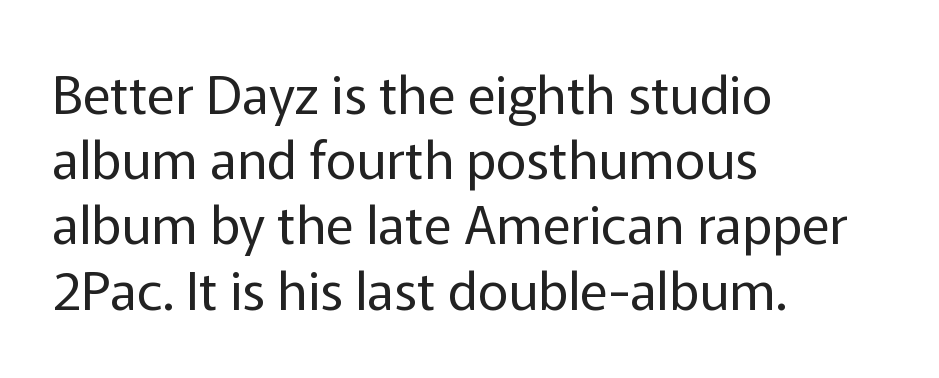
{"serif": "no", "italic": "no", "bold": "no", "weight": "regular", "width": "normal", "stroke_contrast": "low", "x_height": "medium", "monospaced": "no", "underline": "no", "align": "left", "line_spacing_ratio": 1.23, "letter_spacing": "normal", "letter_spacing_em": 0.0, "glyph_px": 53}
